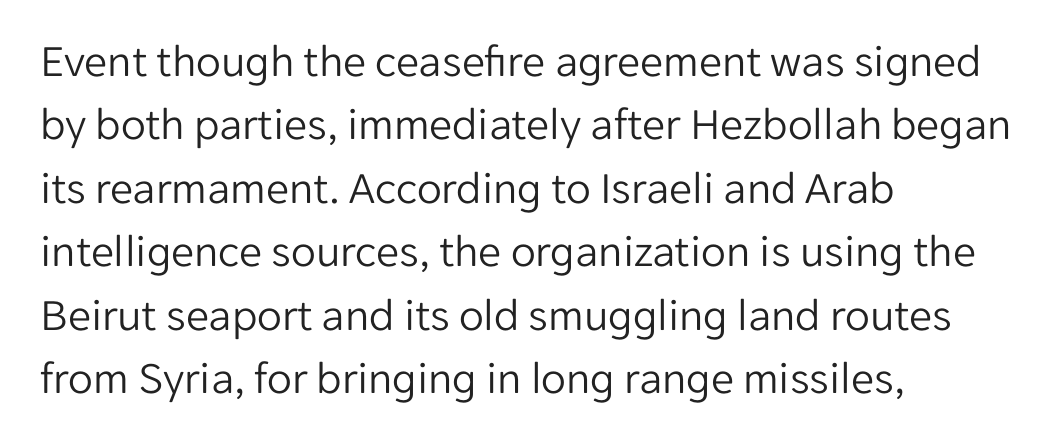
The image shows 46 px light sans-serif type, upright; set left-aligned, normal line spacing (1.38x), normal letter spacing, not underlined; low stroke contrast and a medium x-height.
